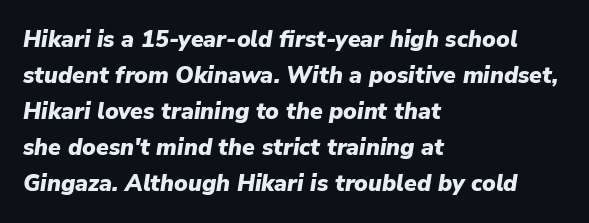
Q: Is the text bold? A: Yes.
Q: Is the text italic (slanted)? A: Yes, it leans right by about 9 degrees.
Q: Is the text underlined? A: No.
Q: How is the paragraph aligned? A: Left-aligned.
Q: Is the spacing between letters normal or unusually wide? A: Normal.
Q: Is the spacing between lines tight, normal or loose? A: Normal.
